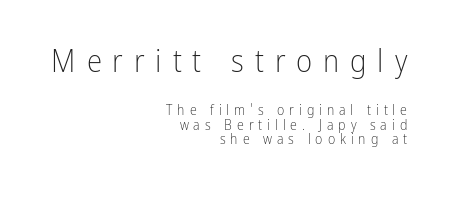
In terms of letterspacing, this is a distinctly airy, spread setting. Looks like regular typesetting: each glyph gets only the width it needs. Vertical stems look standard width or narrower in stroke. Students, observe: this is what under-led, compact text looks like. The characters display no serif detailing; their extremities are plain.
